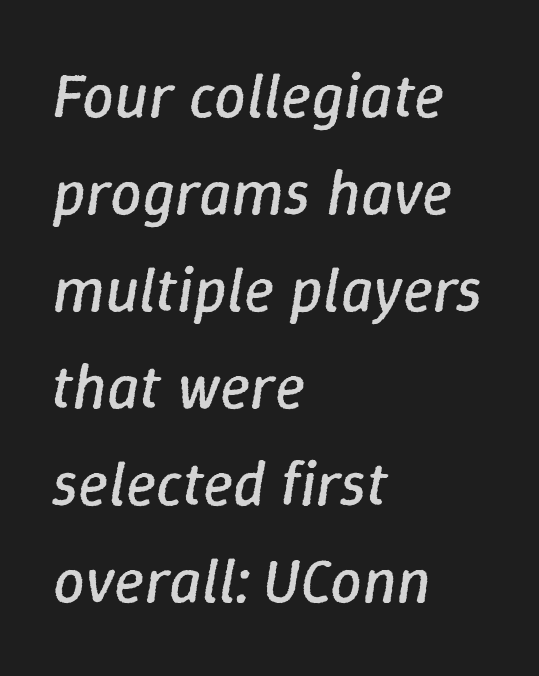
Each row of text sits above clean, open space. The typeface has the unassuming heft of standard copy or less. Character widths vary here, with narrow letters taking less room than wide ones. Evenly set lines give the paragraph a standard silhouette. Students, note that the glyphs here touch the page at normal intervals. The lines are quadded left.
